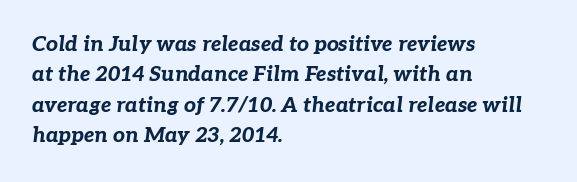
Q: Is the text bold? A: Yes.
Q: Is the text italic (slanted)? A: Yes, it leans right by about 7 degrees.
Q: Is the text underlined? A: No.
Q: How is the paragraph aligned? A: Left-aligned.
Q: Is the spacing between letters normal or unusually wide? A: Normal.
Q: Is the spacing between lines tight, normal or loose? A: Normal.
